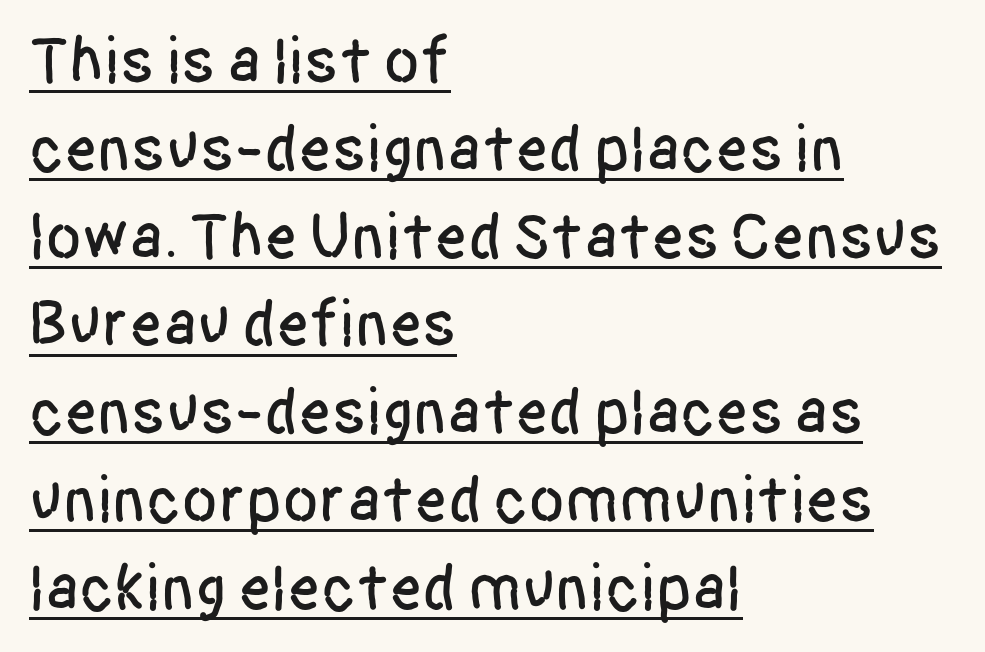
Descenders here cross a horizontal rule under the line. Type style note: lacks serifs. Default kerning and tracking; the words read as compact shapes. Character widths vary here, with narrow letters taking less room than wide ones. The passage shown stacks its lines at a standard gap.
